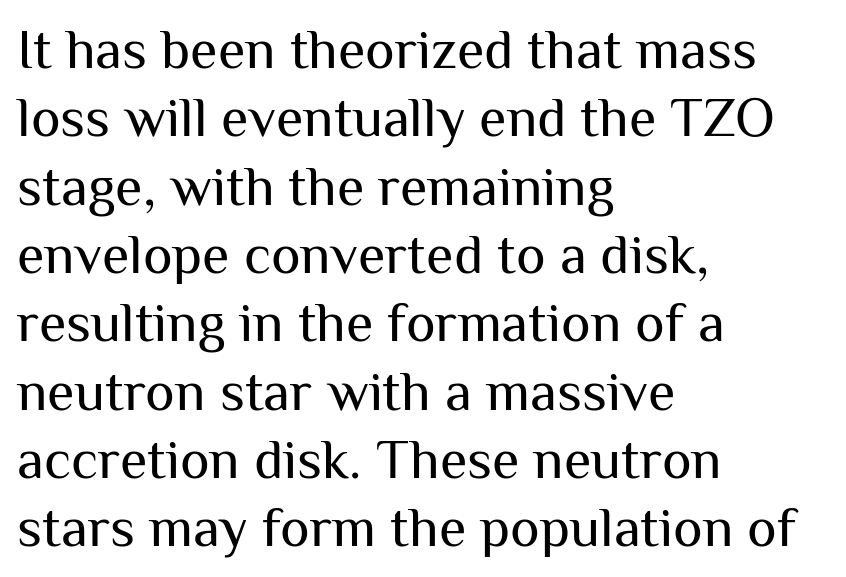
The cut favours lightness, reaching ordinary text weight at its darkest. Looks like regular typesetting: each glyph gets only the width it needs. Observe the ordinary spacing: letters are neighbours, not strangers. If you drew a line through each stem, it would be perfectly vertical.
